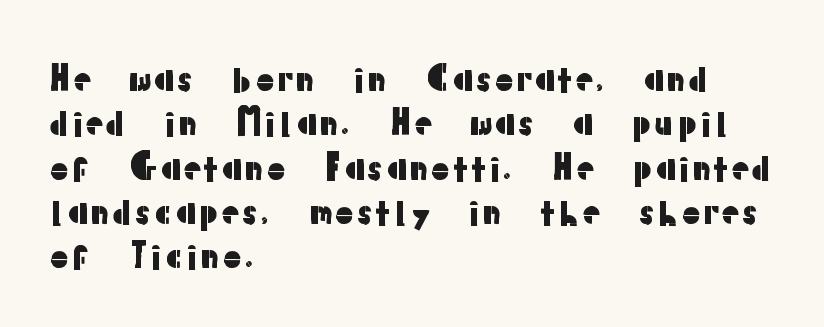
Q: Is the text italic (slanted)? A: No, it is upright.
Q: Is the typeface a serif or a sans-serif typeface? A: Sans-serif.
Q: Is the text underlined? A: No.
Q: How is the paragraph aligned? A: Left-aligned.
Q: Is the spacing between letters normal or unusually wide? A: Normal.
Q: Width (condensed, normal, or wide)? A: Normal.
Q: Stroke contrast? A: Low.
Q: x-height? A: Medium.
Q: Monospaced? A: No.
